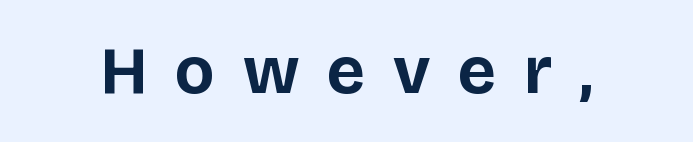
{"serif": "no", "italic": "no", "bold": "yes", "weight": "bold", "width": "normal", "stroke_contrast": "low", "x_height": "large", "monospaced": "no", "underline": "no", "letter_spacing": "wide", "letter_spacing_em": 0.42, "glyph_px": 66}
